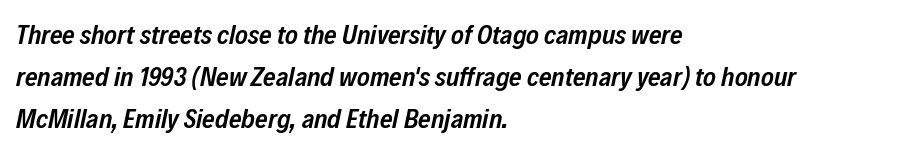
The image shows 27 px text type, italic (leaning right); set left-aligned, normal line spacing (1.55x), normal letter spacing, not underlined.
